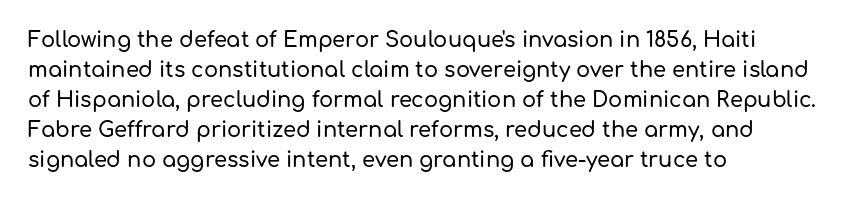
The image shows 21 px text type, upright; set left-aligned, normal line spacing (1.43x), normal letter spacing, not underlined.
